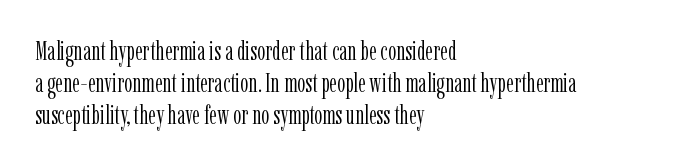
Q: Is the text bold? A: No.
Q: Is the text italic (slanted)? A: No, it is upright.
Q: Is the text underlined? A: No.
Q: How is the paragraph aligned? A: Left-aligned.
Q: Is the spacing between letters normal or unusually wide? A: Normal.
